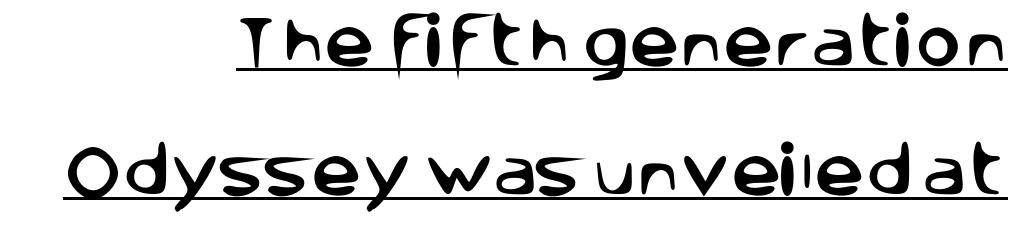
Q: Is the text italic (slanted)? A: No, it is upright.
Q: Is the typeface a serif or a sans-serif typeface? A: Sans-serif.
Q: Is the text underlined? A: Yes.
Q: How is the paragraph aligned? A: Right-aligned.
Q: Is the spacing between letters normal or unusually wide? A: Normal.
Q: Is the spacing between lines tight, normal or loose? A: Loose.
Q: Width (condensed, normal, or wide)? A: Normal.
Q: Stroke contrast? A: Low.
Q: x-height? A: Large.
Q: Monospaced? A: No.
